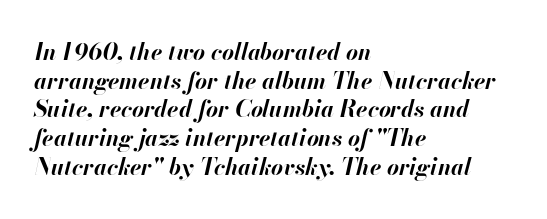
{"italic": "yes", "lean": "right", "slant_degrees": 13, "bold": "yes", "underline": "no", "align": "left", "line_spacing": "normal", "line_spacing_ratio": 1.25, "letter_spacing": "normal", "letter_spacing_em": 0.0, "glyph_px": 23}
